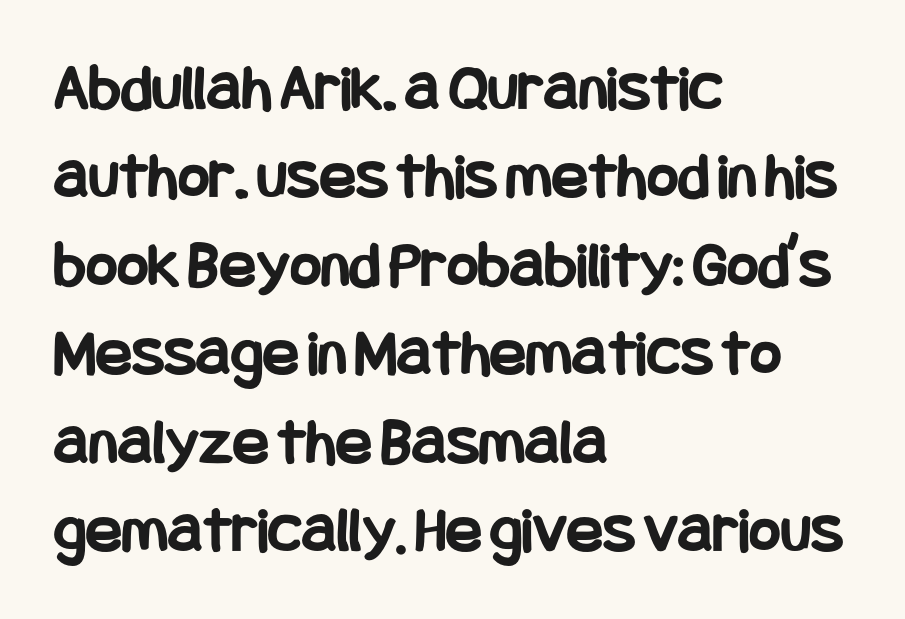
{"serif": "no", "italic": "no", "bold": "yes", "weight": "bold", "width": "condensed", "stroke_contrast": "low", "x_height": "large", "underline": "no", "align": "left", "line_spacing": "normal", "line_spacing_ratio": 1.32, "letter_spacing": "normal", "letter_spacing_em": 0.0, "glyph_px": 67}
